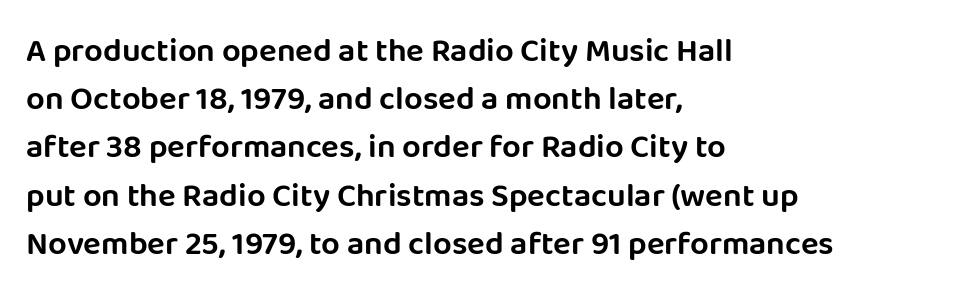
The baseline area is clear. The gaps between neighbouring characters are ordinary and unremarkable. Are there feet on the stems? There aren't — it's a sans. The passage shown is typed in a proportional face where columns would drift.
